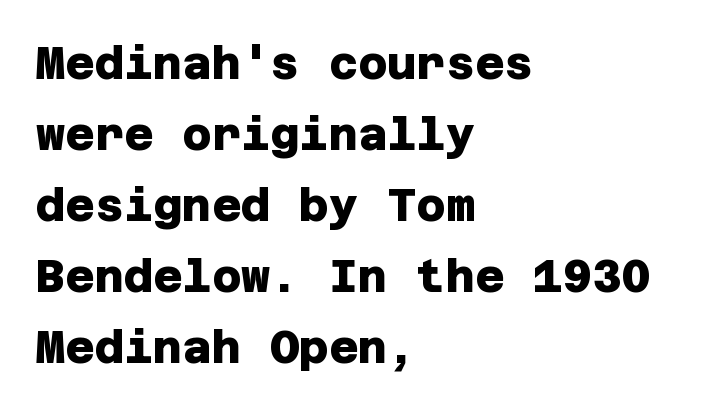
{"serif": "no", "bold": "yes", "weight": "heavy", "width": "normal", "stroke_contrast": "low", "x_height": "large", "underline": "no", "align": "left", "line_spacing": "normal", "line_spacing_ratio": 1.58, "letter_spacing": "normal", "letter_spacing_em": 0.0, "glyph_px": 45}
